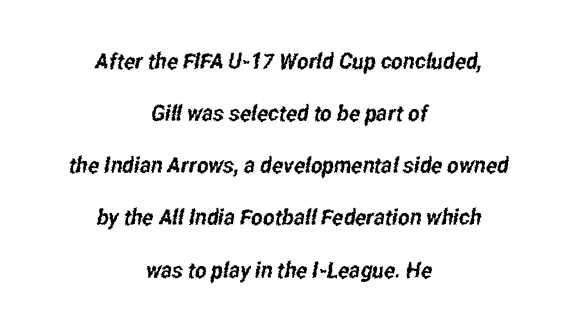
Q: Is the text underlined? A: No.
Q: How is the paragraph aligned? A: Centered.
Q: Is the spacing between letters normal or unusually wide? A: Normal.
Q: Is the spacing between lines tight, normal or loose? A: Loose.
